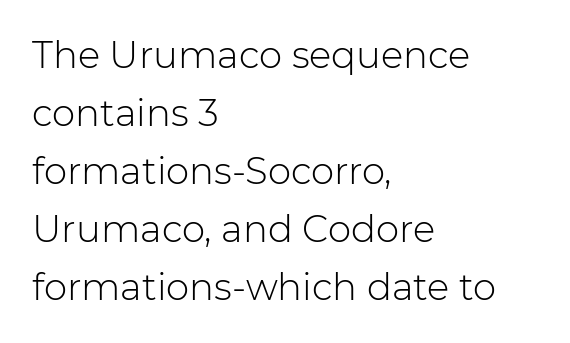
The image shows 37 px light sans-serif type, upright; set left-aligned, normal line spacing (1.57x), normal letter spacing, not underlined; low stroke contrast and a medium x-height.
